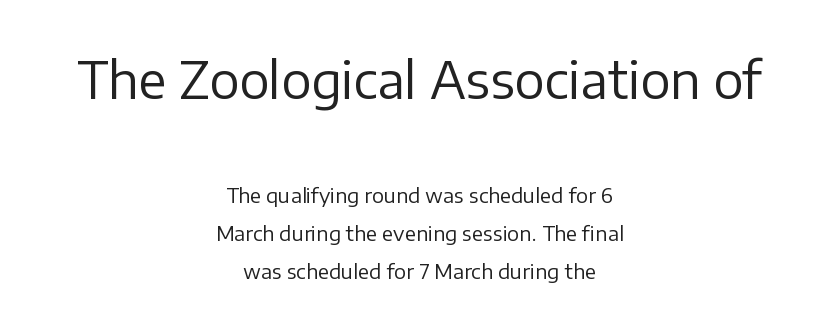
{"serif": "no", "italic": "no", "bold": "no", "weight": "regular", "width": "normal", "stroke_contrast": "low", "x_height": "medium", "monospaced": "no", "underline": "no", "align": "center", "line_spacing": "loose", "line_spacing_ratio": 1.9, "letter_spacing": "normal", "letter_spacing_em": 0.0, "larger_block": "first", "size_ratio": 2.5, "glyph_px": 50}
